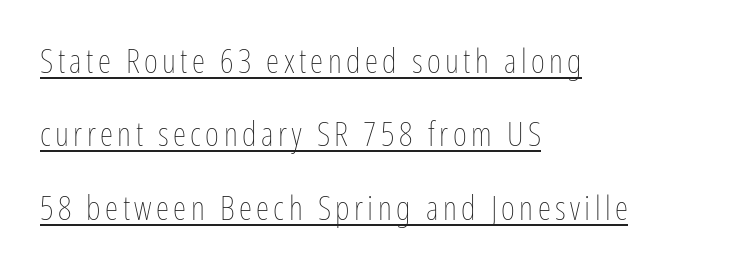
The image shows 34 px thin, condensed type, upright; set left-aligned, loose line spacing (2.16x), underlined; low stroke contrast and a medium x-height.
